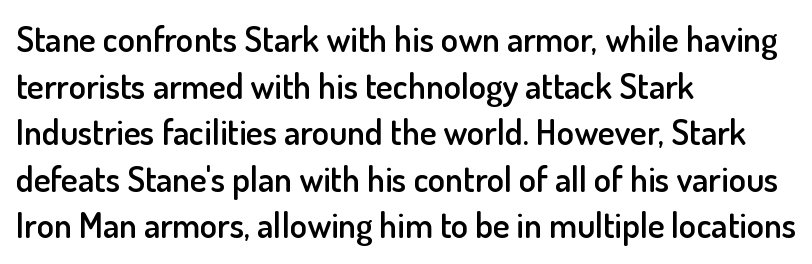
{"serif": "no", "italic": "no", "bold": "semi", "weight": "semibold", "width": "normal", "stroke_contrast": "low", "x_height": "small", "monospaced": "no", "underline": "no", "align": "left", "line_spacing": "normal", "line_spacing_ratio": 1.33, "letter_spacing": "normal", "letter_spacing_em": 0.0, "glyph_px": 35}
